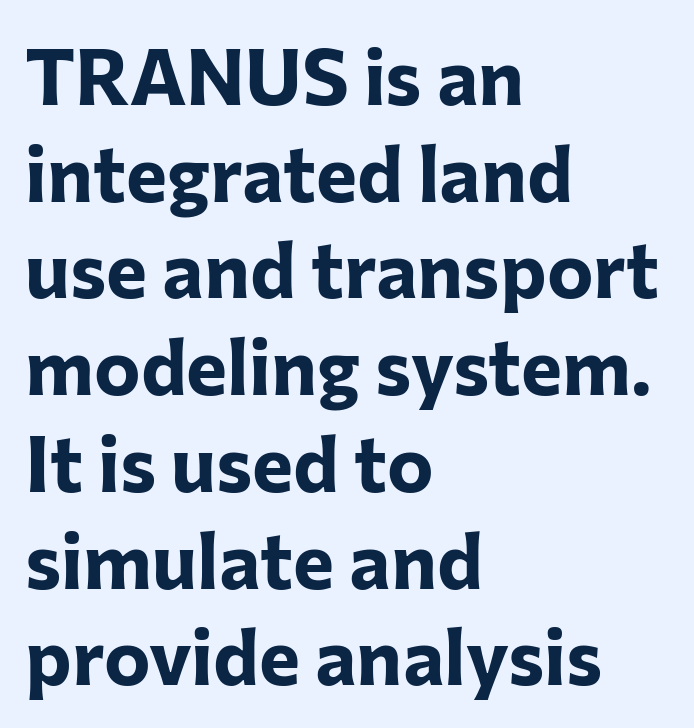
Observe the ordinary spacing: letters are neighbours, not strangers. The lettering holds an erect, upright posture throughout. Character widths vary here, with narrow letters taking less room than wide ones. Lines of text with bare space underneath. Strong, thick strokes mark this as bold type.
